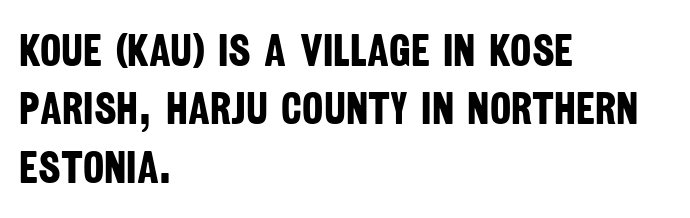
The image shows 45 px bold, condensed sans-serif type; set left-aligned, normal line spacing (1.3x), normal letter spacing, not underlined; low stroke contrast and a large x-height.
